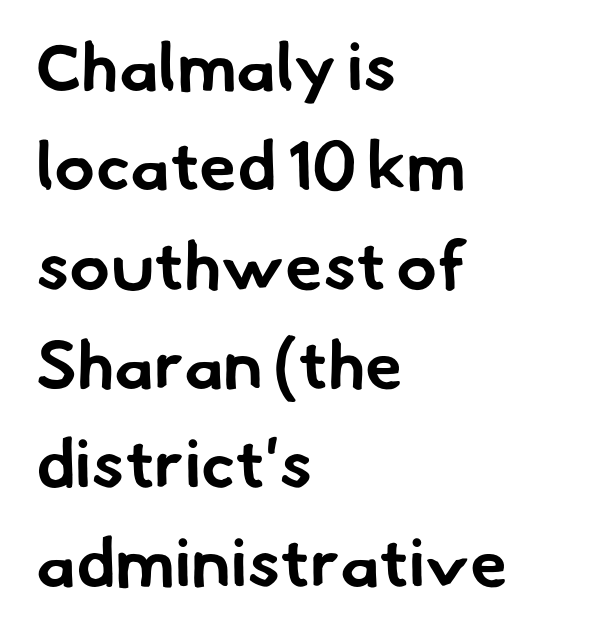
{"serif": "no", "bold": "yes", "weight": "bold", "width": "normal", "stroke_contrast": "low", "x_height": "small", "monospaced": "no", "underline": "no", "align": "left", "line_spacing": "normal", "line_spacing_ratio": 1.46, "letter_spacing": "normal", "letter_spacing_em": 0.0, "glyph_px": 68}
